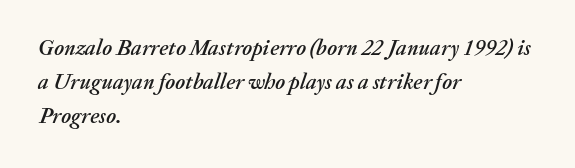
Q: Is the text italic (slanted)? A: Yes, it leans right by about 20 degrees.
Q: Is the text underlined? A: No.
Q: How is the paragraph aligned? A: Left-aligned.
Q: Is the spacing between letters normal or unusually wide? A: Normal.
Q: Is the spacing between lines tight, normal or loose? A: Normal.
